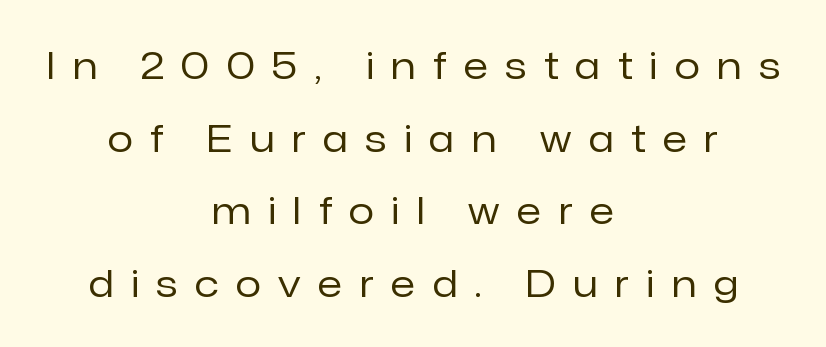
Serifs: no, the terminals of the letterforms are clean. The rag falls on both sides of this text block equally. Is there any slant? The stems are plumb. A clean baseline with only descenders dipping below it. Looks like regular typesetting: each glyph gets only the width it needs.
